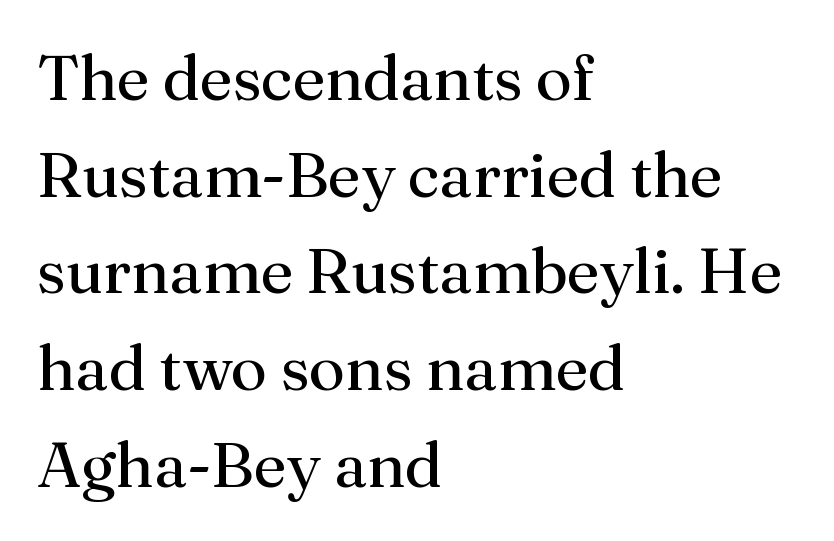
Q: Is the text bold? A: No.
Q: Is the text italic (slanted)? A: No, it is upright.
Q: Is the typeface a serif or a sans-serif typeface? A: Serif.
Q: Is the text underlined? A: No.
Q: How is the paragraph aligned? A: Left-aligned.
Q: Is the spacing between letters normal or unusually wide? A: Normal.
Q: Is the spacing between lines tight, normal or loose? A: Normal.
Q: Width (condensed, normal, or wide)? A: Normal.
Q: Stroke contrast? A: Medium.
Q: x-height? A: Medium.
Q: Monospaced? A: No.
